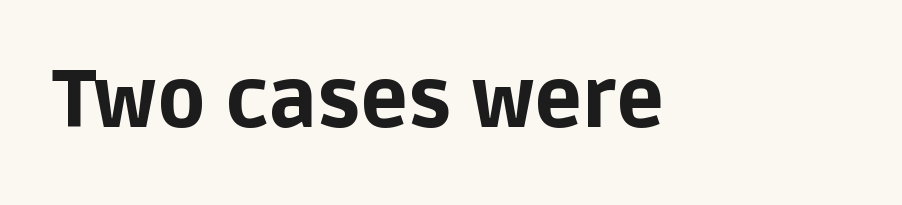
The image shows 79 px bold sans-serif type, upright; set normal letter spacing, not underlined; low stroke contrast and a large x-height.
